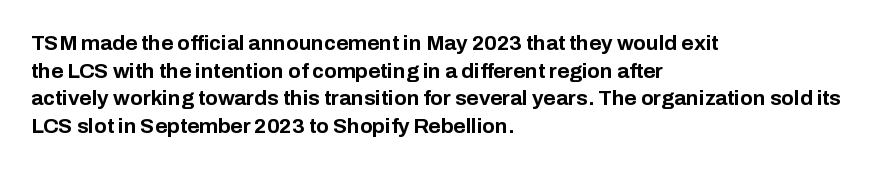
Normally led — the rows are evenly, conventionally spaced. Caption: standard tracking, unaltered. Check the space under the baseline: it is left empty. This sample is left-justified, so line endings fall wherever the words run out. These lines were composed using upright roman letters.
